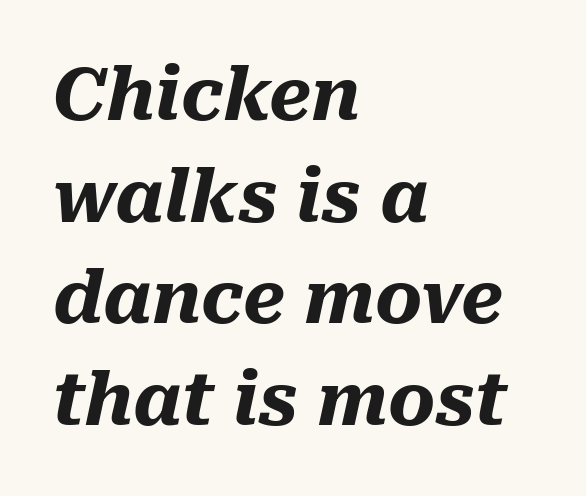
Q: Is the text bold? A: Yes.
Q: Is the text italic (slanted)? A: Yes, it leans right by about 10 degrees.
Q: Is the text underlined? A: No.
Q: How is the paragraph aligned? A: Left-aligned.
Q: Is the spacing between letters normal or unusually wide? A: Normal.
Q: Is the spacing between lines tight, normal or loose? A: Normal.
Q: Width (condensed, normal, or wide)? A: Normal.
Q: Stroke contrast? A: Medium.
Q: x-height? A: Medium.
Q: Monospaced? A: No.
